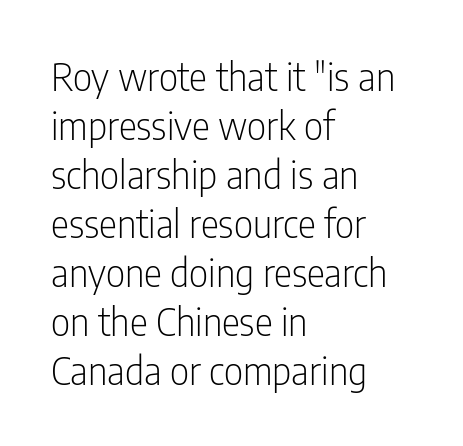
The image shows 38 px light, condensed sans-serif type, upright; set left-aligned, normal line spacing (1.29x), normal letter spacing, not underlined; low stroke contrast and a medium x-height.
